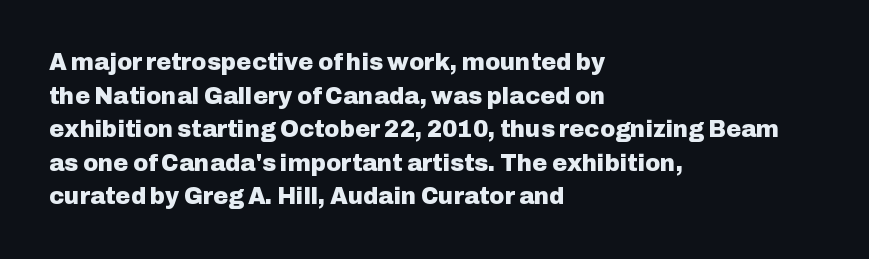
The image shows 23 px bold type, upright; set left-aligned, normal line spacing (1.46x), normal letter spacing, not underlined.
